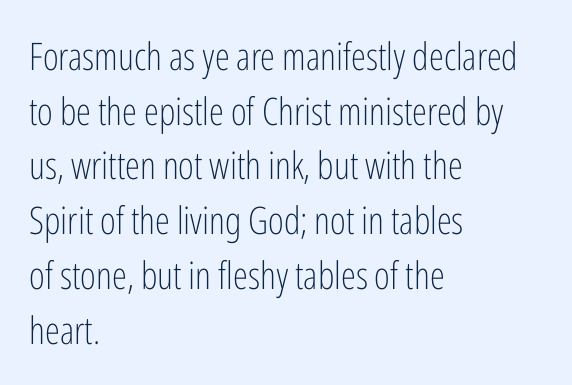
Q: Is the text bold? A: No.
Q: Is the text italic (slanted)? A: No, it is upright.
Q: Is the typeface a serif or a sans-serif typeface? A: Sans-serif.
Q: Is the text underlined? A: No.
Q: How is the paragraph aligned? A: Left-aligned.
Q: Is the spacing between letters normal or unusually wide? A: Normal.
Q: Is the spacing between lines tight, normal or loose? A: Normal.
Q: Width (condensed, normal, or wide)? A: Condensed.
Q: Stroke contrast? A: Low.
Q: x-height? A: Medium.
Q: Monospaced? A: No.
